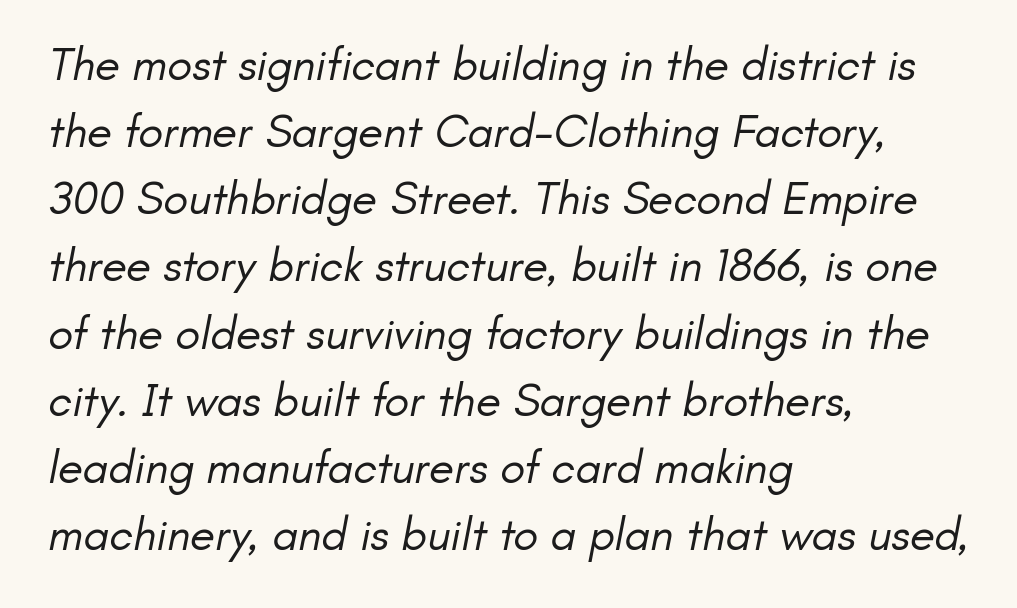
The image shows 46 px regular-weight sans-serif type; set left-aligned, normal line spacing (1.46x), normal letter spacing, not underlined; low stroke contrast and a small x-height.
